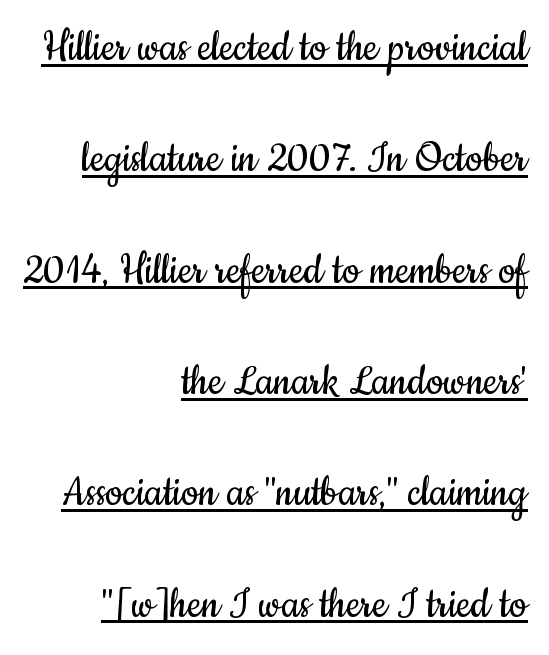
{"serif": "no", "bold": "no", "weight": "regular", "width": "condensed", "stroke_contrast": "low", "x_height": "small", "monospaced": "no", "underline": "yes", "align": "right", "line_spacing": "loose", "line_spacing_ratio": 2.32, "letter_spacing": "normal", "letter_spacing_em": 0.0, "glyph_px": 48}
